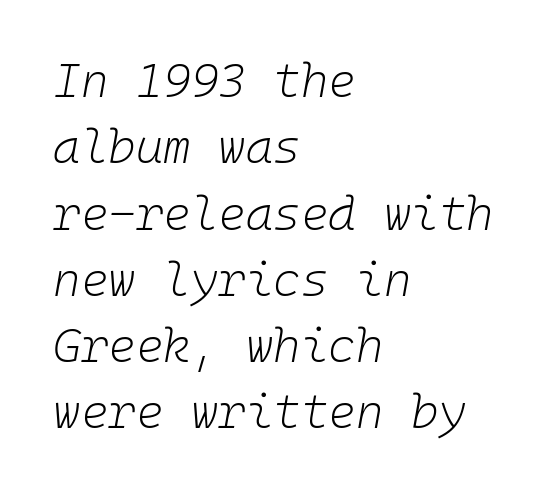
The image shows 47 px light type, italic (leaning right), monospaced; set left-aligned, normal line spacing (1.41x), normal letter spacing, not underlined; low stroke contrast and a medium x-height.
